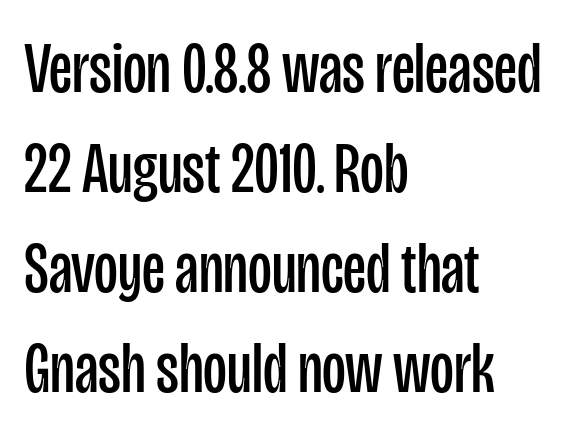
Bare-footed words on every line. Tracking value appears to be zero — textbook default spacing. Nothing sits at the stroke ends, so this counts as sans-serif. The face looks like a standard text weight, possibly lighter.
